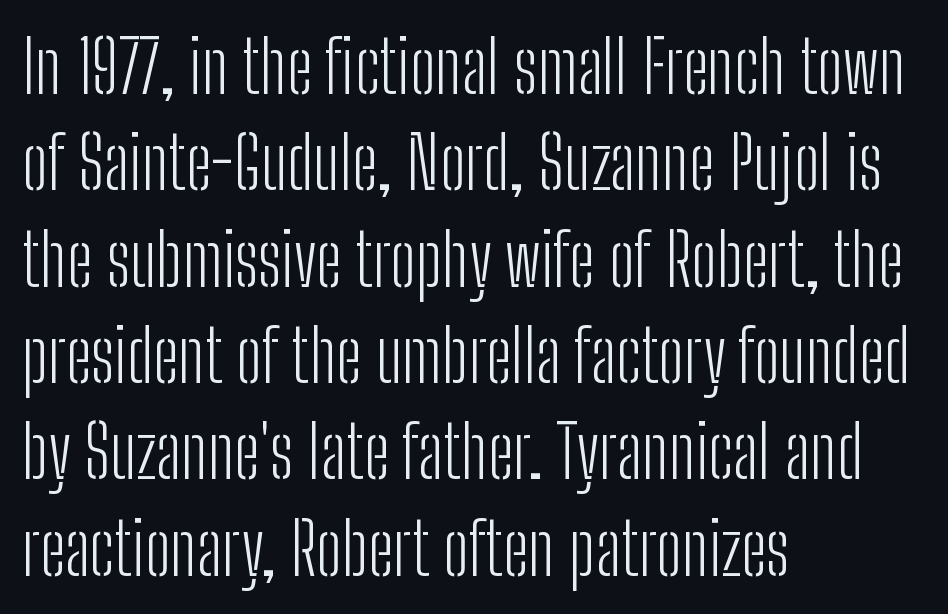
The image shows 73 px light, condensed sans-serif type, upright; set left-aligned, normal line spacing (1.32x), normal letter spacing, not underlined; low stroke contrast and a medium x-height.
